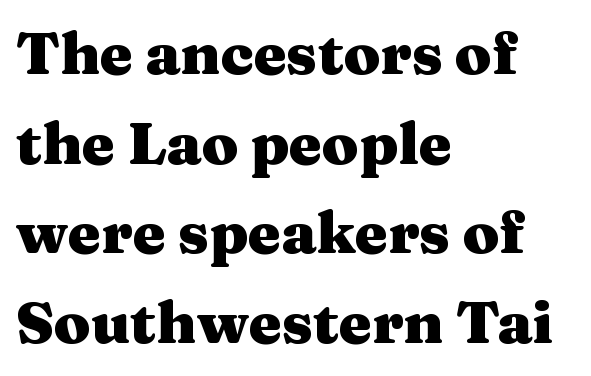
The image shows 59 px heavy, wide serif type, upright; set left-aligned, normal line spacing (1.52x), normal letter spacing, not underlined; medium stroke contrast and a medium x-height.
